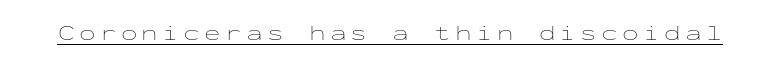
{"italic": "no", "bold": "no", "underline": "yes", "letter_spacing": "wide", "letter_spacing_em": 0.2, "glyph_px": 22}
